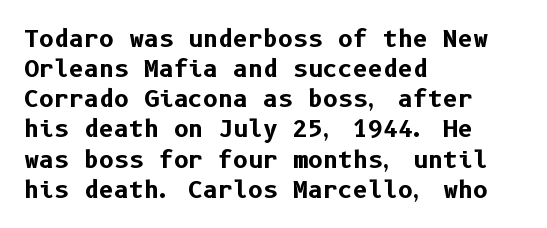
Q: Is the text bold? A: Yes.
Q: Is the text italic (slanted)? A: No, it is upright.
Q: Is the text underlined? A: No.
Q: How is the paragraph aligned? A: Left-aligned.
Q: Is the spacing between letters normal or unusually wide? A: Normal.
Q: Is the spacing between lines tight, normal or loose? A: Normal.
